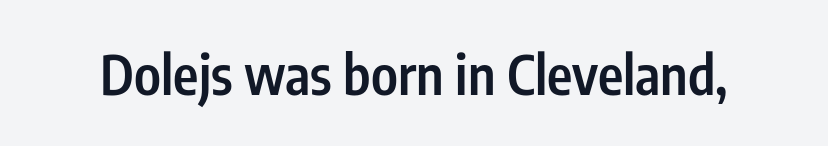
Moderately thickened strokes mark this as semibold type. Beneath every word, the page is bare. In terms of posture, this sample is upright. These lines are composed in type without serifs. The rendering uses natural spacing where letterforms have individual widths.
